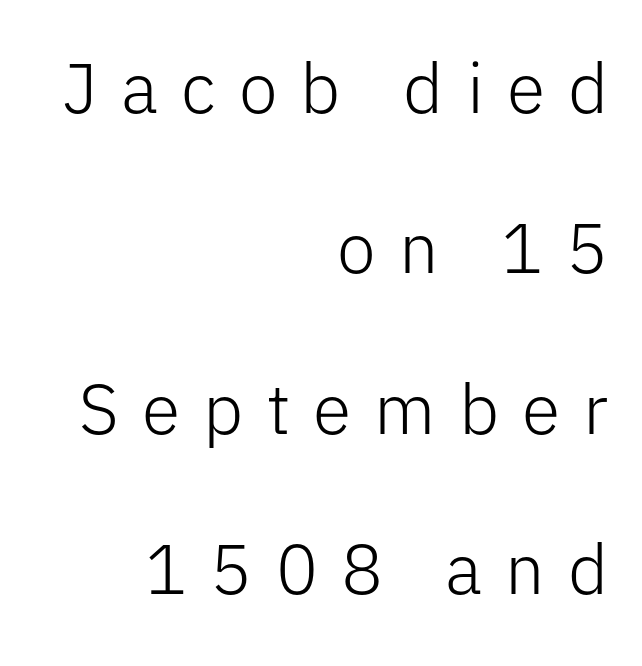
{"serif": "no", "italic": "no", "bold": "no", "weight": "light", "width": "normal", "stroke_contrast": "low", "x_height": "medium", "monospaced": "no", "underline": "no", "align": "right", "line_spacing": "loose", "line_spacing_ratio": 2.29, "letter_spacing": "wide", "letter_spacing_em": 0.33, "glyph_px": 70}
